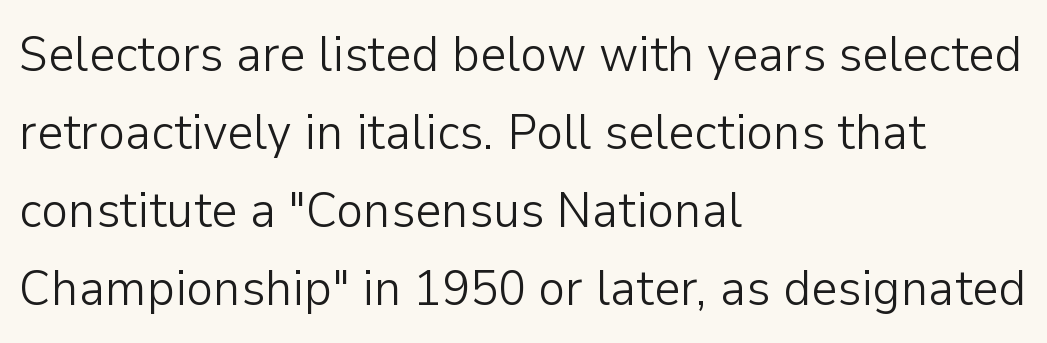
Each letter's strokes conclude bluntly, with no projecting serifs. Successive baselines arrive at the customary interval. The gaps between neighbouring characters are ordinary and unremarkable. Alignment: flush left.
